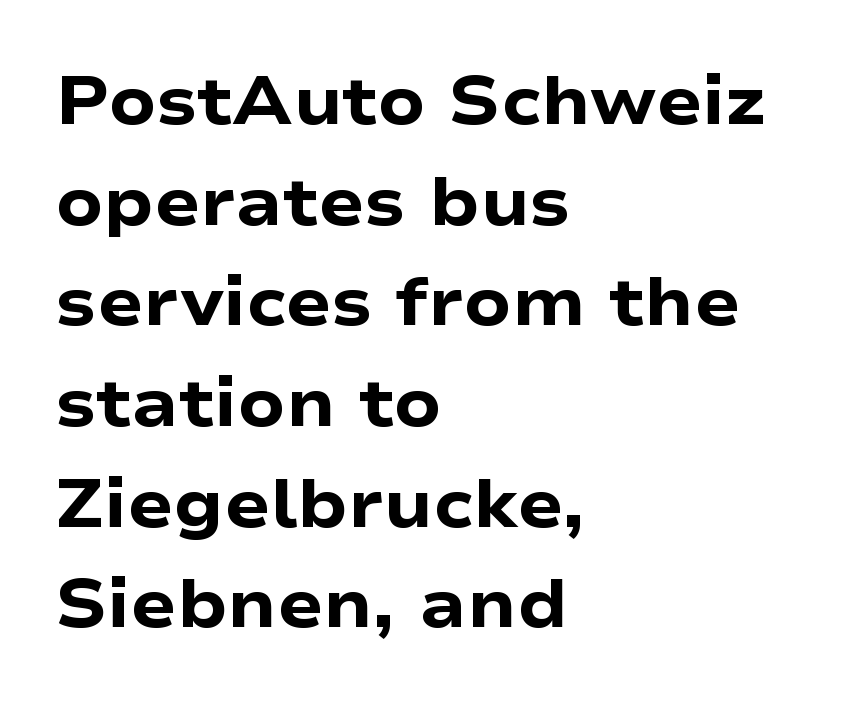
The image shows 68 px heavy, wide sans-serif type, upright; set left-aligned, normal line spacing (1.48x), normal letter spacing, not underlined; low stroke contrast and a medium x-height.
